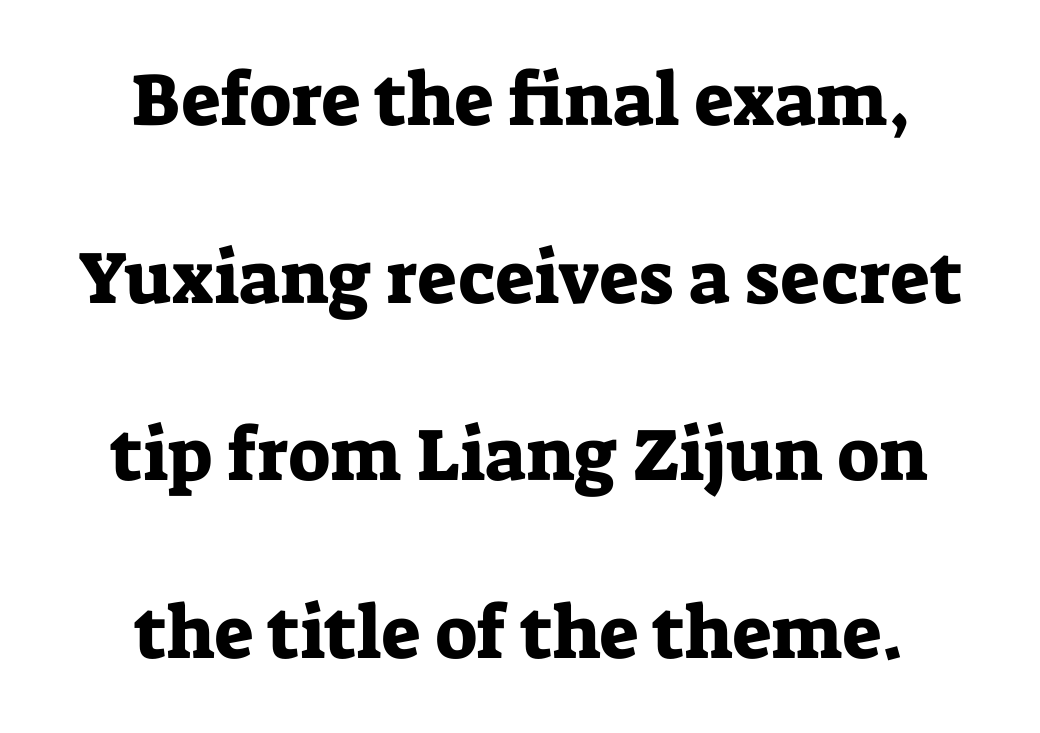
What stands out about the letter spacing? Nothing — it is the standard amount. Typeset on center — no edge is straight. You can tell from the footed stems that serif type was used. Looks like regular typesetting: each glyph gets only the width it needs.
